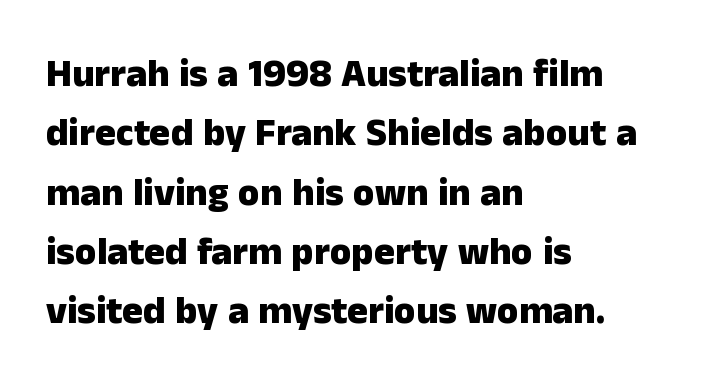
A typesetter would call this proportional, since set widths differ per character. Does the leading feel generous? No, just average. The baseline area is clear. The typeface chosen for these lines omits serifs. How heavy is the stroke? Heavy — this is a bold. Rendered with straight, roman letterforms.
